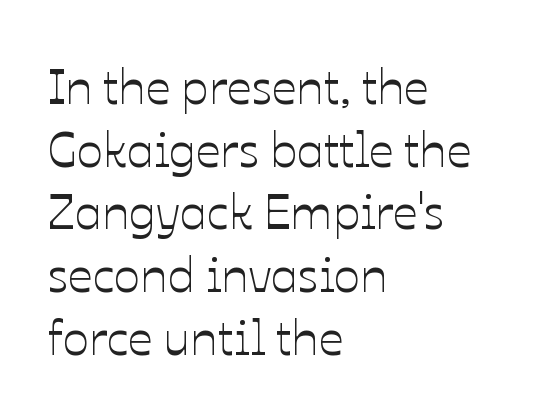
Q: Is the text italic (slanted)? A: No, it is upright.
Q: Is the text underlined? A: No.
Q: How is the paragraph aligned? A: Left-aligned.
Q: Is the spacing between letters normal or unusually wide? A: Normal.
Q: Is the spacing between lines tight, normal or loose? A: Normal.
Q: Width (condensed, normal, or wide)? A: Normal.
Q: Stroke contrast? A: Low.
Q: x-height? A: Medium.
Q: Monospaced? A: No.
